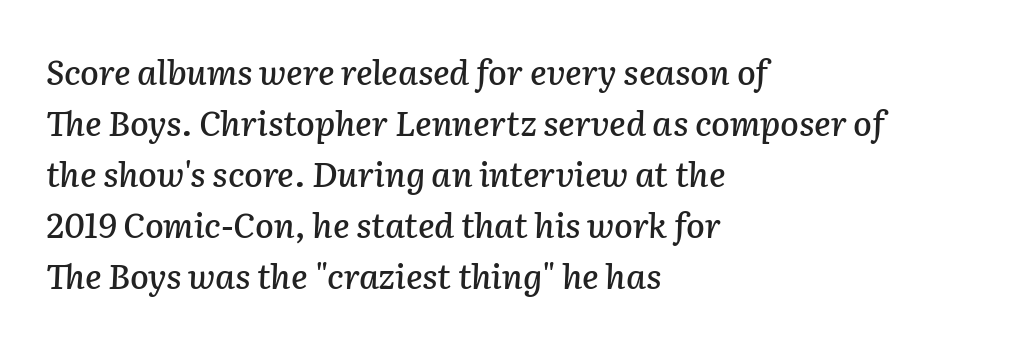
The image shows 34 px text type, italic (leaning right); set left-aligned, normal line spacing (1.5x), normal letter spacing, not underlined; low stroke contrast and a medium x-height.
